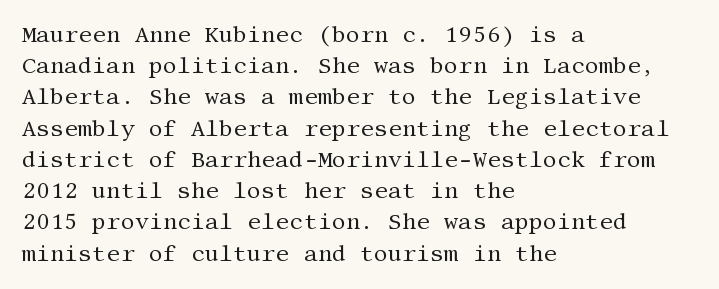
{"italic": "no", "bold": "no", "underline": "no", "align": "left", "line_spacing": "normal", "line_spacing_ratio": 1.42, "letter_spacing": "normal", "letter_spacing_em": 0.0, "glyph_px": 22}
